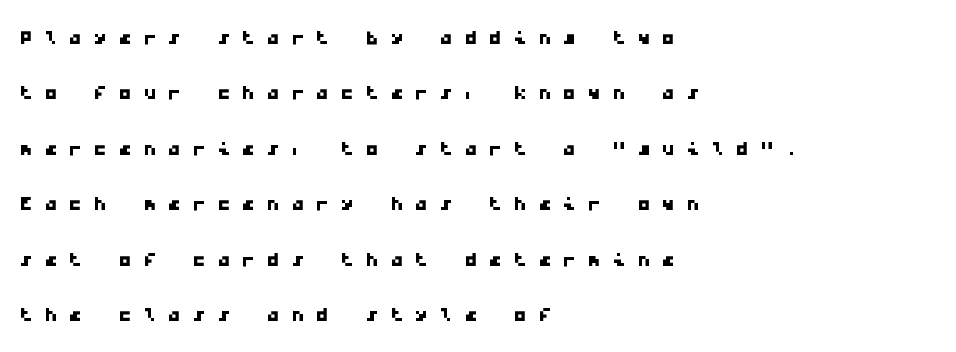
Students, observe: this is what heavily led, spacious text looks like. The line texture is sparse and dotted thanks to wide tracking. Any mark beneath the type? The region is blank. Does the copy run flush right? No — it runs flush left.
